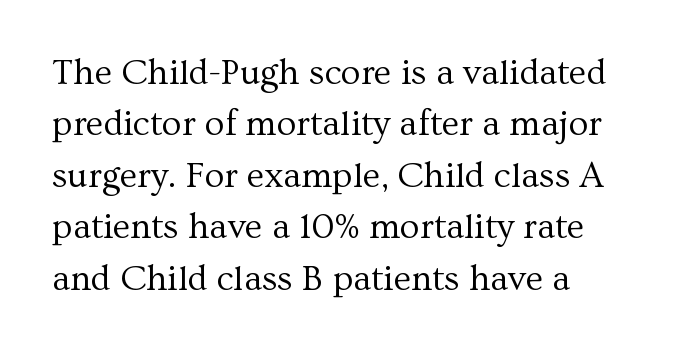
The image shows 36 px regular-weight serif type, upright; set left-aligned, normal line spacing (1.43x), normal letter spacing, not underlined; medium stroke contrast and a medium x-height.
